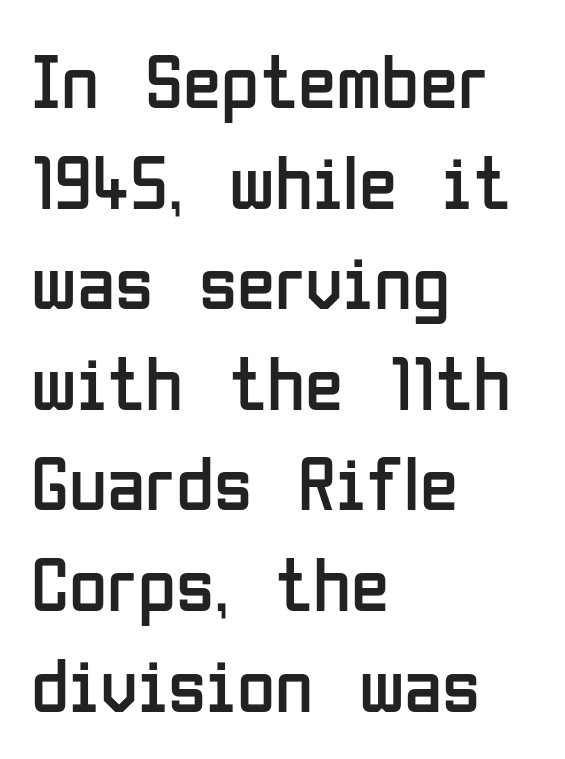
Q: Is the text bold? A: No.
Q: Is the text italic (slanted)? A: No, it is upright.
Q: Is the typeface a serif or a sans-serif typeface? A: Sans-serif.
Q: Is the text underlined? A: No.
Q: How is the paragraph aligned? A: Left-aligned.
Q: Is the spacing between letters normal or unusually wide? A: Normal.
Q: Is the spacing between lines tight, normal or loose? A: Normal.
Q: Width (condensed, normal, or wide)? A: Condensed.
Q: Stroke contrast? A: Low.
Q: x-height? A: Medium.
Q: Monospaced? A: No.
